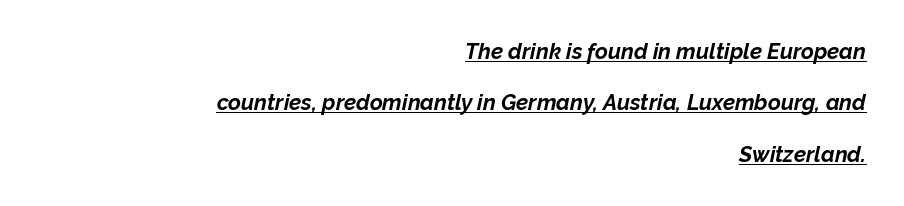
{"italic": "yes", "lean": "right", "slant_degrees": 12, "bold": "yes", "underline": "yes", "align": "right", "line_spacing": "loose", "line_spacing_ratio": 2.33, "letter_spacing": "normal", "letter_spacing_em": 0.0, "glyph_px": 22}
